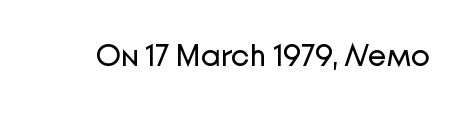
The image shows 31 px regular-weight sans-serif type, upright; set normal letter spacing, not underlined; low stroke contrast and a medium x-height.
